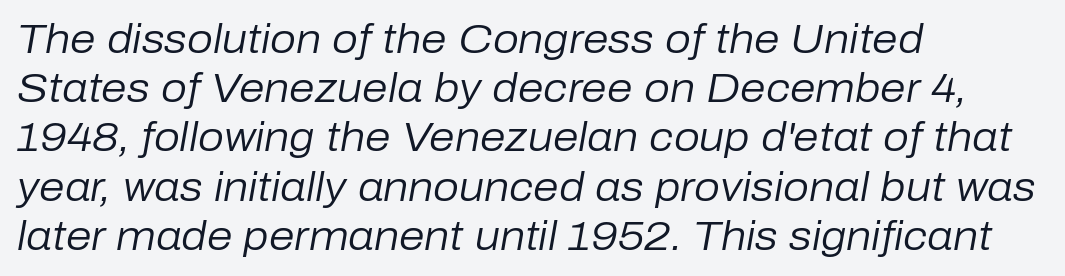
Q: Is the text bold? A: No.
Q: Is the text italic (slanted)? A: Yes, it leans right by about 10 degrees.
Q: Is the text underlined? A: No.
Q: How is the paragraph aligned? A: Left-aligned.
Q: Is the spacing between letters normal or unusually wide? A: Normal.
Q: Width (condensed, normal, or wide)? A: Normal.
Q: Stroke contrast? A: Low.
Q: x-height? A: Medium.
Q: Monospaced? A: No.
